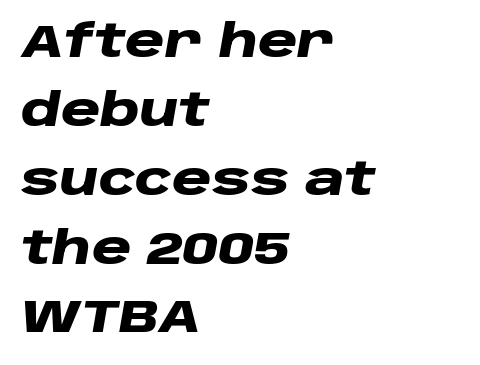
Q: Is the text bold? A: Yes.
Q: Is the text italic (slanted)? A: Yes, it leans right by about 10 degrees.
Q: Is the text underlined? A: No.
Q: How is the paragraph aligned? A: Left-aligned.
Q: Is the spacing between letters normal or unusually wide? A: Normal.
Q: Is the spacing between lines tight, normal or loose? A: Normal.
Q: Width (condensed, normal, or wide)? A: Wide.
Q: Stroke contrast? A: Low.
Q: x-height? A: Large.
Q: Monospaced? A: No.
